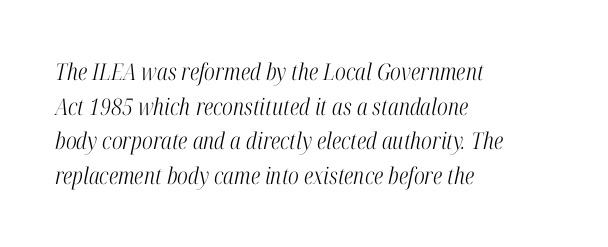
The image shows 23 px text type, italic (leaning right); set left-aligned, normal line spacing (1.51x), normal letter spacing, not underlined.
